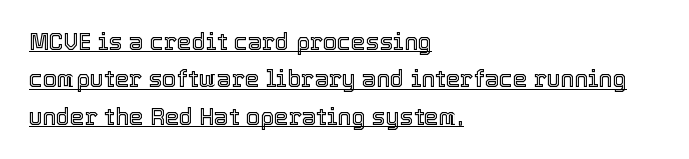
All the whitespace from short lines collects on the right. Posture: upright roman. This rendering leaves character spacing at its baseline value. Every word sits above its own underline. Each new line begins a customary step beneath the previous one.
